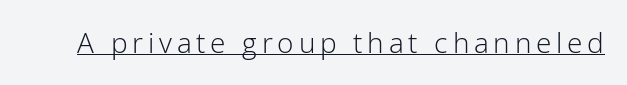
{"serif": "no", "italic": "no", "bold": "no", "weight": "light", "width": "normal", "stroke_contrast": "low", "x_height": "medium", "monospaced": "no", "underline": "yes", "glyph_px": 28}
